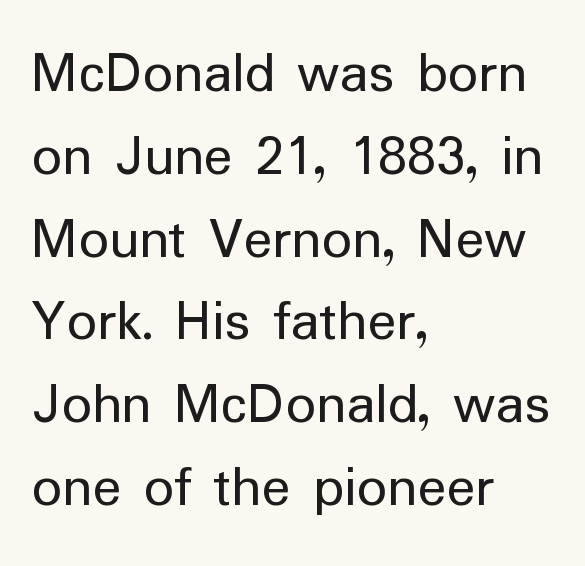
{"serif": "no", "italic": "no", "bold": "no", "weight": "regular", "width": "normal", "stroke_contrast": "low", "x_height": "medium", "monospaced": "no", "underline": "no", "align": "left", "line_spacing": "normal", "line_spacing_ratio": 1.38, "letter_spacing": "normal", "letter_spacing_em": 0.0, "glyph_px": 60}
